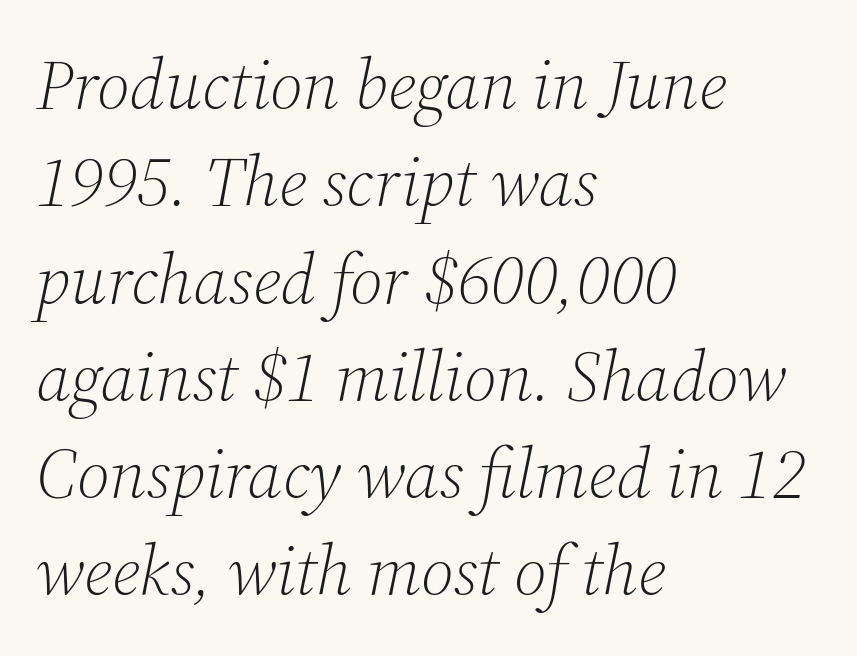
The image shows 70 px light serif type, italic (leaning right); set left-aligned, normal line spacing (1.39x), normal letter spacing, not underlined; medium stroke contrast and a medium x-height.
